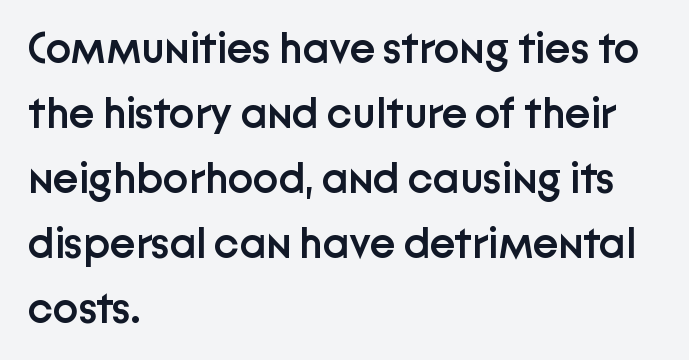
The image shows 43 px semibold sans-serif type, upright; set left-aligned, normal line spacing (1.51x), normal letter spacing, not underlined; low stroke contrast and a medium x-height.
